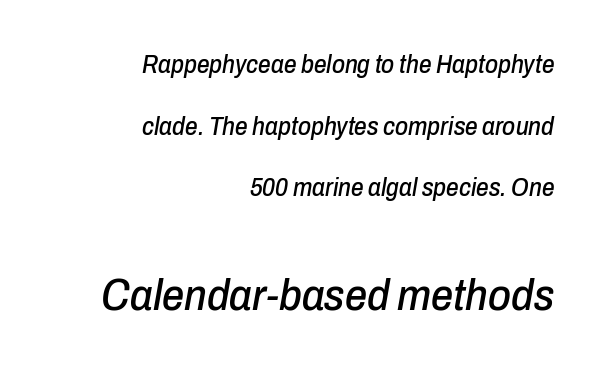
Q: Is the text italic (slanted)? A: Yes, it leans right by about 10 degrees.
Q: Is the text underlined? A: No.
Q: How is the paragraph aligned? A: Right-aligned.
Q: Is the spacing between letters normal or unusually wide? A: Normal.
Q: Is the spacing between lines tight, normal or loose? A: Loose.
Q: Which block of text is set in a larger size, the first (top) or the second (bottom)? A: The second (bottom) one.
Q: Width (condensed, normal, or wide)? A: Condensed.
Q: Stroke contrast? A: Low.
Q: x-height? A: Medium.
Q: Monospaced? A: No.
